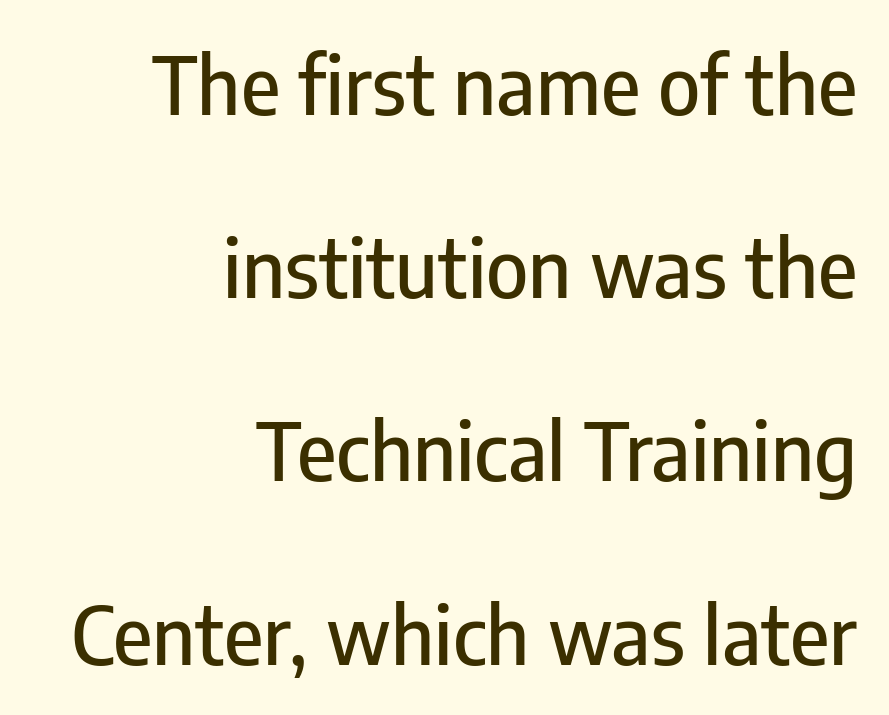
{"serif": "no", "italic": "no", "width": "condensed", "stroke_contrast": "low", "x_height": "medium", "monospaced": "no", "underline": "no", "align": "right", "line_spacing": "loose", "line_spacing_ratio": 2.29, "letter_spacing": "normal", "letter_spacing_em": 0.0, "glyph_px": 80}
